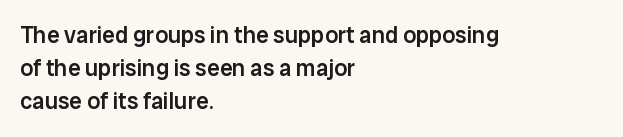
{"italic": "no", "bold": "semi", "underline": "no", "align": "left", "line_spacing": "normal", "line_spacing_ratio": 1.43, "letter_spacing": "normal", "letter_spacing_em": 0.0, "glyph_px": 23}
